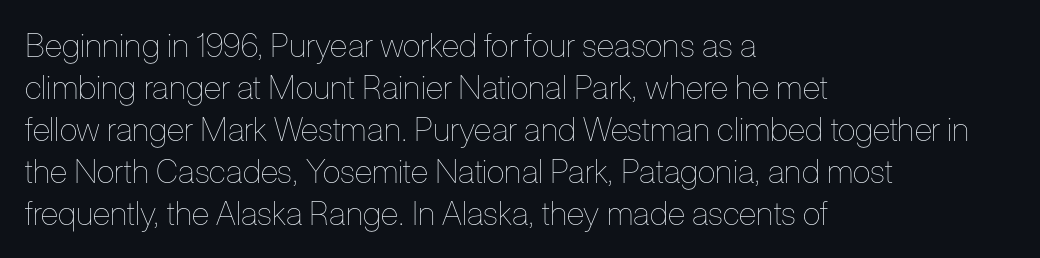
Q: Is the text bold? A: No.
Q: Is the text italic (slanted)? A: No, it is upright.
Q: Is the text underlined? A: No.
Q: How is the paragraph aligned? A: Left-aligned.
Q: Is the spacing between letters normal or unusually wide? A: Normal.
Q: Is the spacing between lines tight, normal or loose? A: Normal.
Q: Width (condensed, normal, or wide)? A: Condensed.
Q: Stroke contrast? A: Low.
Q: x-height? A: Medium.
Q: Monospaced? A: No.
